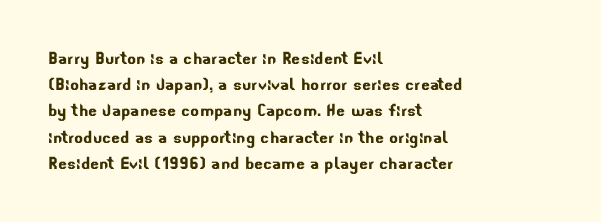
{"underline": "no", "align": "left", "line_spacing": "normal", "line_spacing_ratio": 1.25, "letter_spacing": "normal", "letter_spacing_em": 0.0, "glyph_px": 21}
